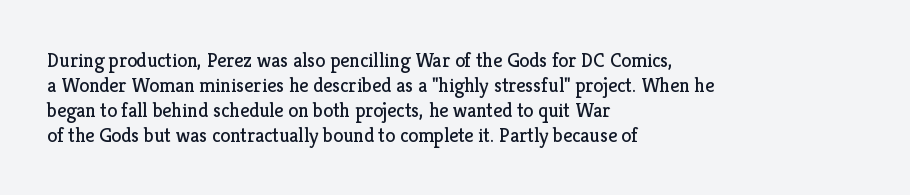
Q: Is the text bold? A: No.
Q: Is the text italic (slanted)? A: No, it is upright.
Q: Is the text underlined? A: No.
Q: How is the paragraph aligned? A: Left-aligned.
Q: Is the spacing between letters normal or unusually wide? A: Normal.
Q: Is the spacing between lines tight, normal or loose? A: Normal.
